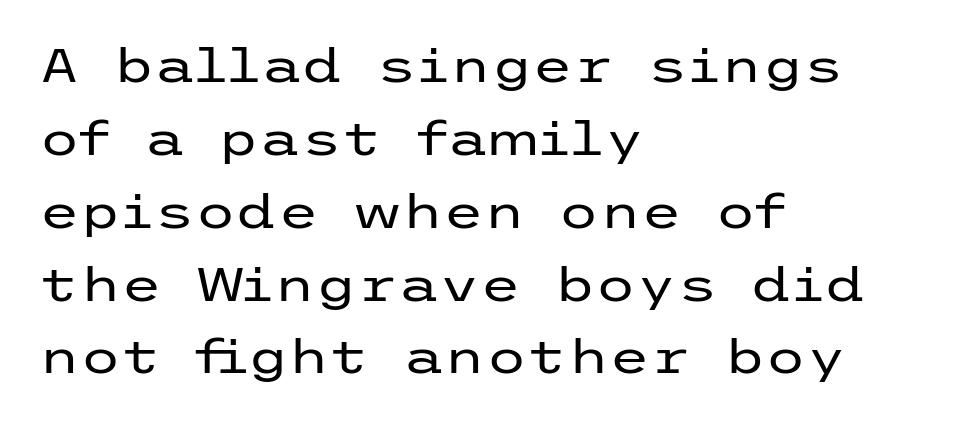
The image shows 47 px regular-weight, wide sans-serif type, upright; set left-aligned, normal line spacing (1.55x), normal letter spacing, not underlined; low stroke contrast and a medium x-height.
